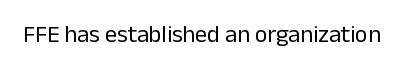
Q: Is the text bold? A: No.
Q: Is the text italic (slanted)? A: No, it is upright.
Q: Is the text underlined? A: No.
Q: Is the spacing between letters normal or unusually wide? A: Normal.
